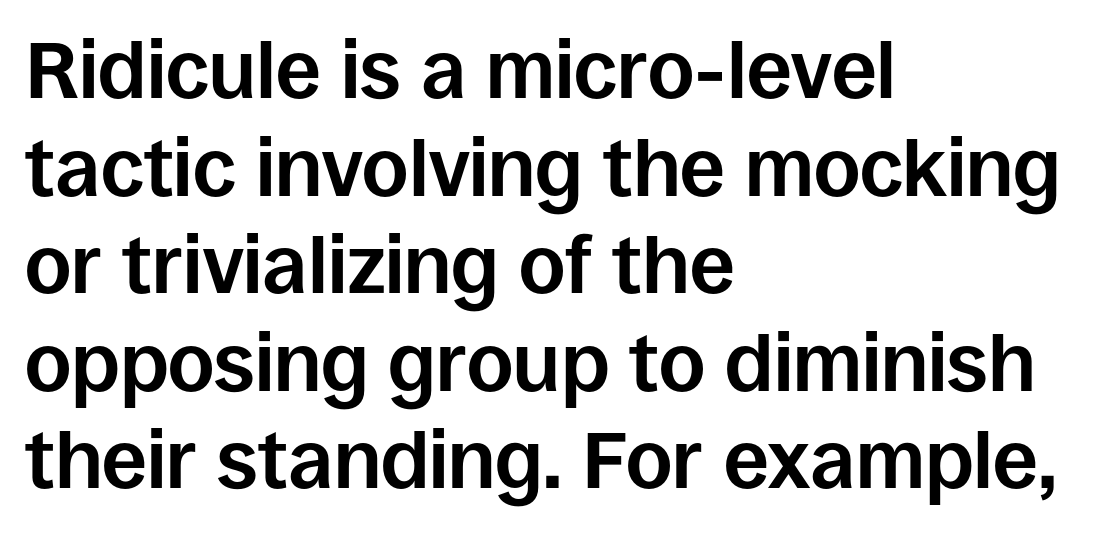
Short note: letters normally spaced. This rendering uses left alignment, leaving the right contour irregular. Beneath every word, the page is bare. Heft: maximum for text — a bold. Every character sits straight up, as roman type does. The passage shown is typed in a proportional face where columns would drift.
